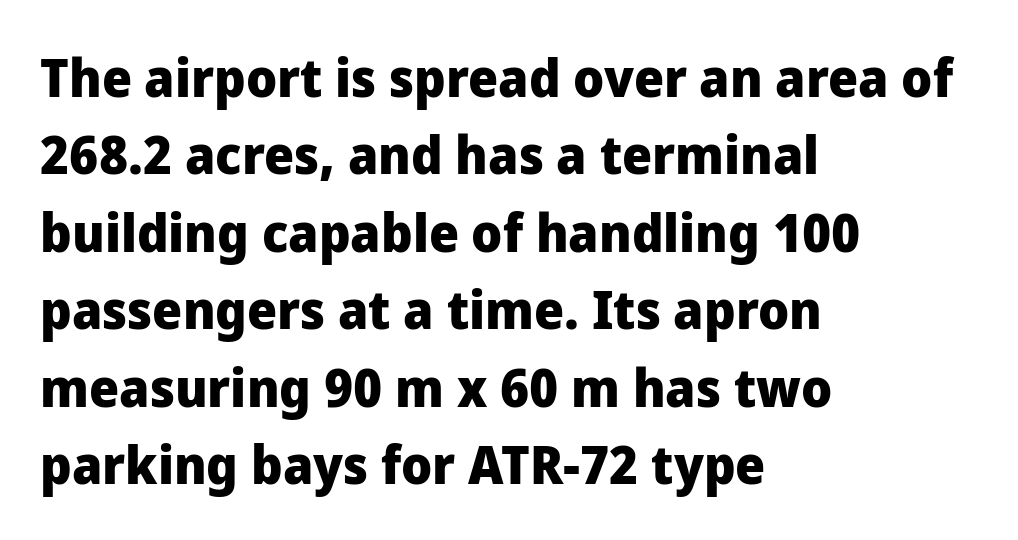
The image shows 53 px heavy sans-serif type, upright; set left-aligned, normal line spacing (1.46x), normal letter spacing, not underlined; low stroke contrast and a medium x-height.
